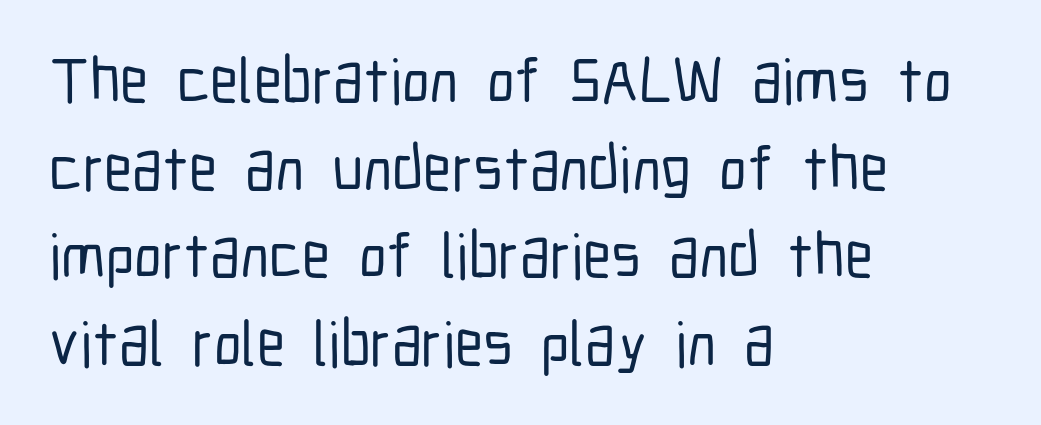
{"serif": "no", "italic": "no", "width": "condensed", "stroke_contrast": "low", "x_height": "medium", "monospaced": "no", "underline": "no", "align": "left", "line_spacing": "normal", "line_spacing_ratio": 1.39, "letter_spacing": "normal", "letter_spacing_em": 0.0, "glyph_px": 63}
